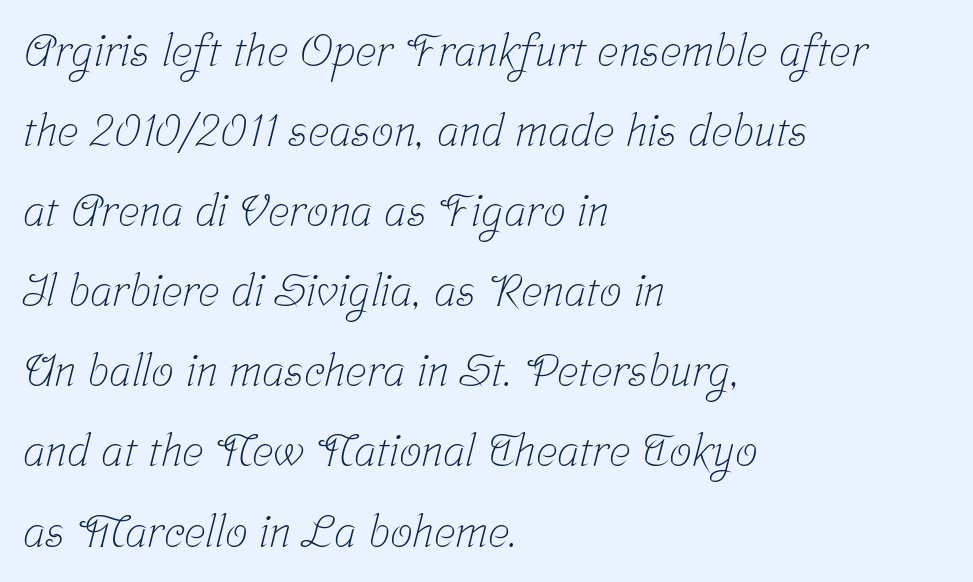
The image shows 45 px light, condensed serif type; set left-aligned, line spacing 1.78x, normal letter spacing, not underlined; low stroke contrast and a medium x-height.
